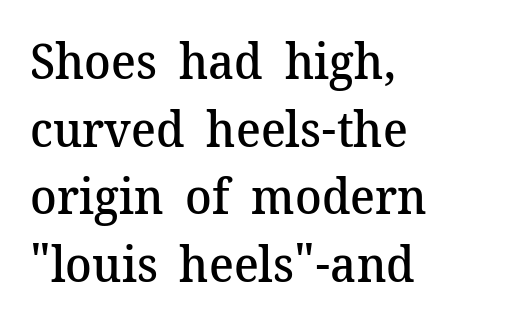
The letters sit at their default tracking, neither squeezed nor spread. As a designer I'd log this as weight 600, semibold. Each row of text sits above clean, open space. Rendered with straight, roman letterforms. Examine the stroke ends and you'll spot serifs.
